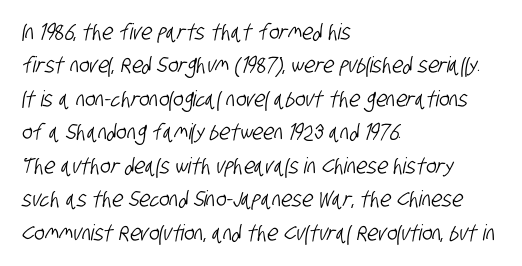
{"underline": "no", "align": "left", "line_spacing": "normal", "line_spacing_ratio": 1.52, "letter_spacing": "normal", "letter_spacing_em": 0.0, "glyph_px": 22}
